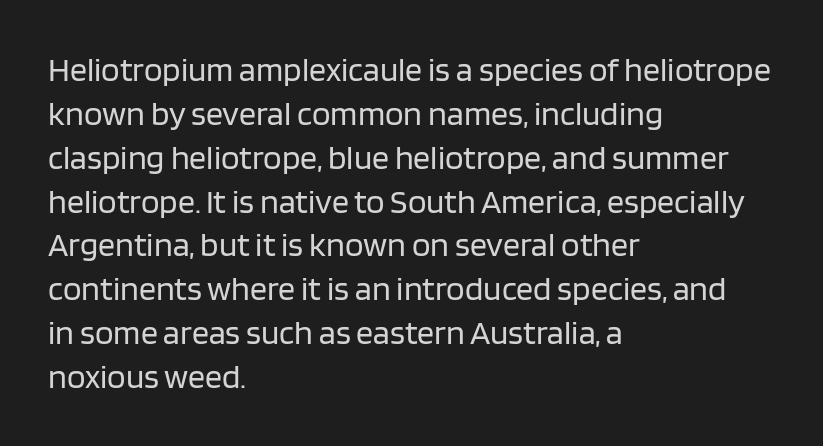
Q: Is the text bold? A: No.
Q: Is the text italic (slanted)? A: No, it is upright.
Q: Is the typeface a serif or a sans-serif typeface? A: Sans-serif.
Q: Is the text underlined? A: No.
Q: How is the paragraph aligned? A: Left-aligned.
Q: Is the spacing between letters normal or unusually wide? A: Normal.
Q: Is the spacing between lines tight, normal or loose? A: Normal.
Q: Width (condensed, normal, or wide)? A: Normal.
Q: Stroke contrast? A: Low.
Q: x-height? A: Large.
Q: Monospaced? A: No.
